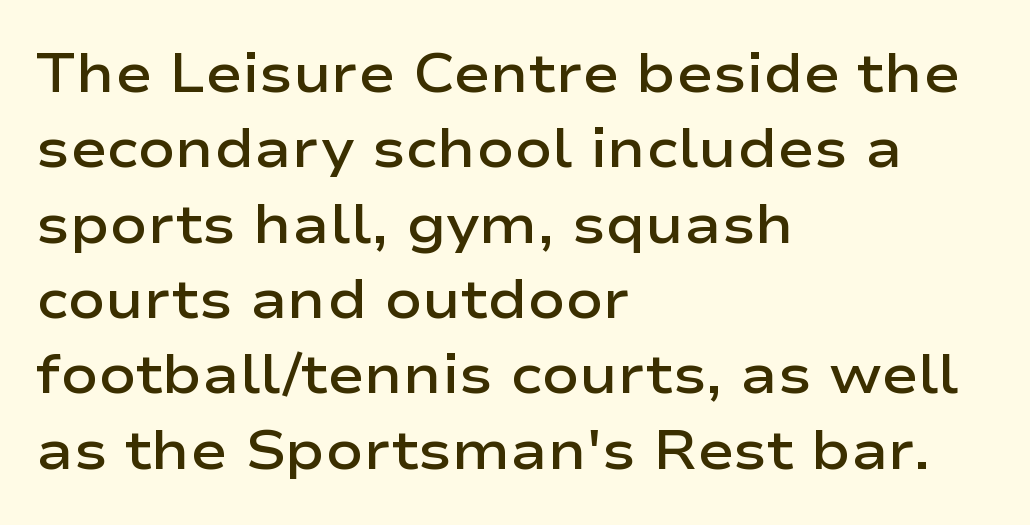
{"serif": "no", "italic": "no", "bold": "semi", "weight": "semibold", "width": "wide", "stroke_contrast": "low", "x_height": "medium", "monospaced": "no", "underline": "no", "align": "left", "line_spacing": "normal", "line_spacing_ratio": 1.37, "letter_spacing": "normal", "letter_spacing_em": 0.0, "glyph_px": 55}
